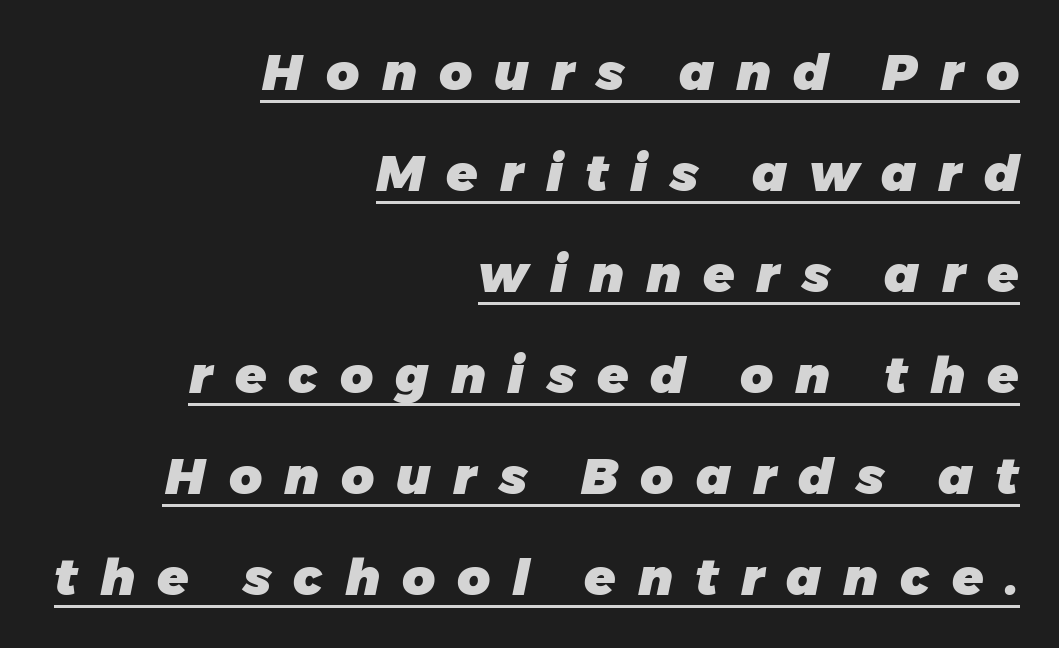
Q: Is the text bold? A: Yes.
Q: Is the text italic (slanted)? A: Yes, it leans right by about 11 degrees.
Q: Is the text underlined? A: Yes.
Q: How is the paragraph aligned? A: Right-aligned.
Q: Is the spacing between letters normal or unusually wide? A: Unusually wide.
Q: Is the spacing between lines tight, normal or loose? A: Loose.
Q: Width (condensed, normal, or wide)? A: Normal.
Q: Stroke contrast? A: Low.
Q: x-height? A: Medium.
Q: Monospaced? A: No.
